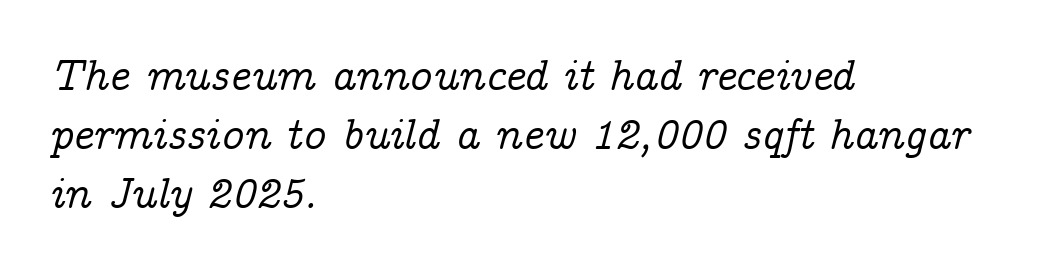
Just letters on the line, the space beneath them empty. Standard letterfit; no display-style spreading of the glyphs. The designer left line spacing at the default. A student would call this left alignment; a typographer would say flush left, rag right. Slanted lettering throughout. This rendering employs a face with finishing strokes, i.e., a serif.
